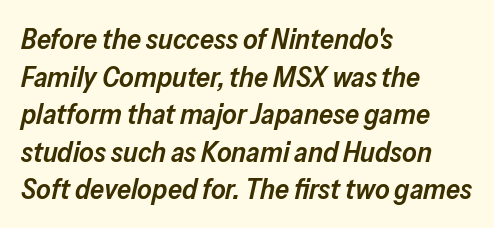
Regular leading. These lines were composed using italics. This sample has the flowing, uneven cadence of proportional lettering. Summary of weight: moderately heavy, a semibold. Anything drawn beneath the words? Only blank space.
